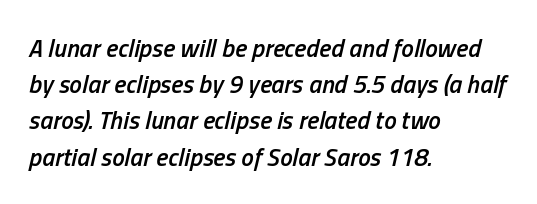
The block of text has a typical density, with ordinary space between rows. How are the letters spaced? Ordinarily, with no added tracking. Stroke thickness is moderately raised; the sample reads as semibold. The whole block is typeset with a tilt. Beneath every word, the page is bare. Left-aligned paragraph, ragged on the right.
